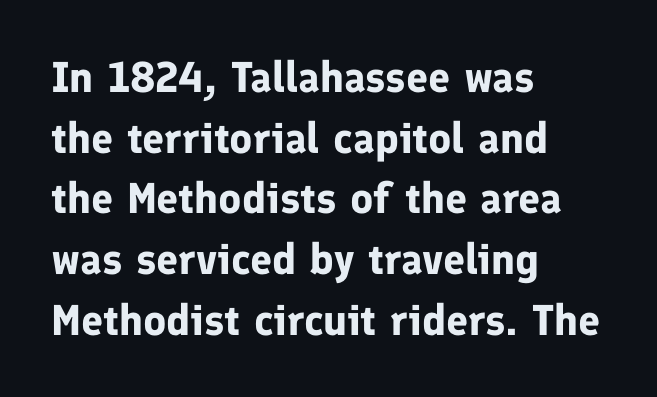
Has an underline been added? It has not. No extra tracking has been applied to these lines. In terms of leading, this rendering sits right in the middle. Examine the stroke ends and you'll find no serifs. Left-aligned paragraph, ragged on the right.
